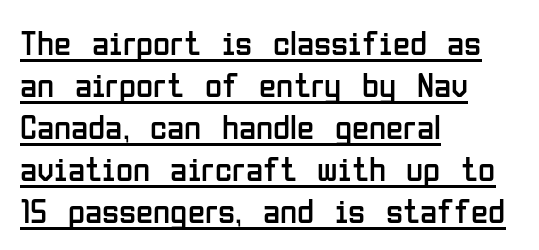
{"serif": "no", "italic": "no", "bold": "no", "weight": "regular", "width": "condensed", "stroke_contrast": "low", "x_height": "medium", "monospaced": "no", "underline": "yes", "align": "left", "line_spacing_ratio": 1.2, "letter_spacing": "normal", "letter_spacing_em": 0.0, "glyph_px": 35}
